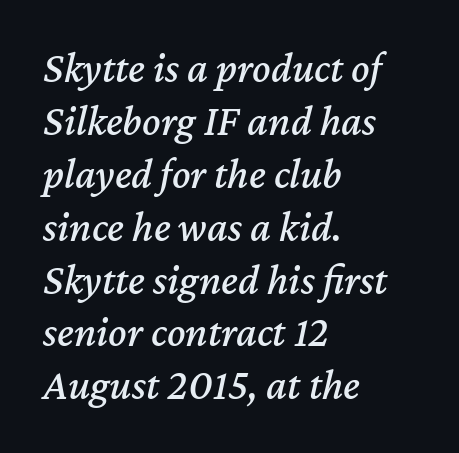
Q: Is the text italic (slanted)? A: Yes, it leans right by about 12 degrees.
Q: Is the text underlined? A: No.
Q: How is the paragraph aligned? A: Left-aligned.
Q: Is the spacing between letters normal or unusually wide? A: Normal.
Q: Width (condensed, normal, or wide)? A: Normal.
Q: Stroke contrast? A: Medium.
Q: x-height? A: Medium.
Q: Monospaced? A: No.
